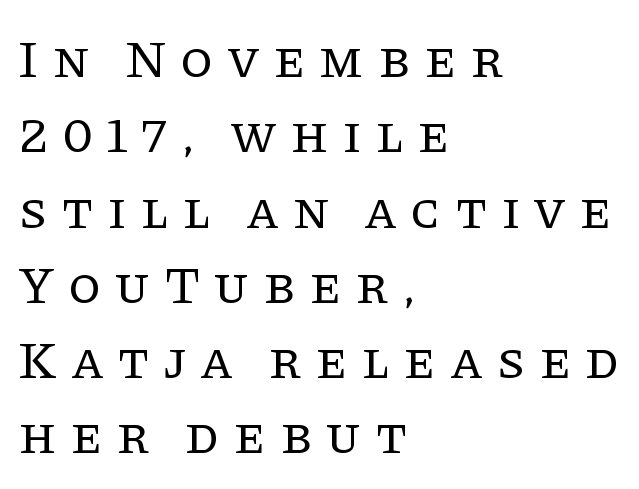
The axis of the letterforms is exactly vertical. The words here are not underlined. This rendering uses left alignment, leaving the right contour irregular. Compared with typical body copy, the letter spacing here is much looser.
